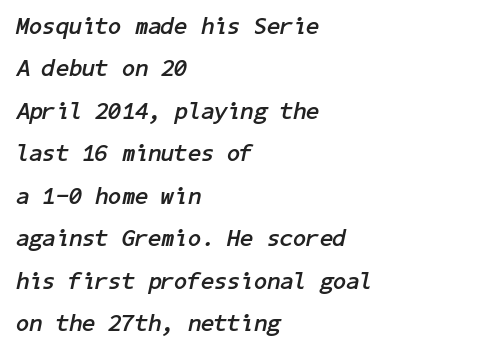
The image shows 24 px bold type, italic (leaning right); set left-aligned, line spacing 1.77x, normal letter spacing, not underlined.
